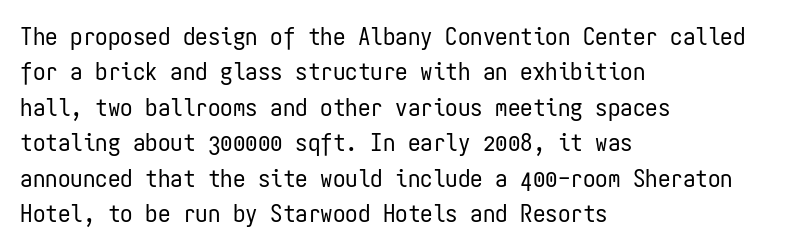
Plain, unruled lines of type. Is the type heavy? It reads as light-to-regular instead. Interline gaps are of average width in this sample. In terms of posture, this sample is upright. These lines are set flush left with a ragged right edge. Nothing unusual about the tracking: characters are spaced as the font intends.
